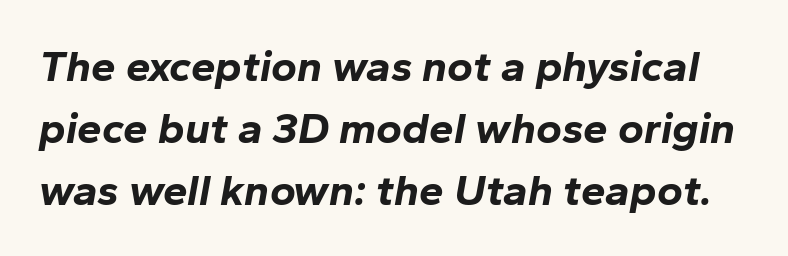
{"italic": "yes", "lean": "right", "slant_degrees": 10, "bold": "yes", "weight": "bold", "width": "normal", "stroke_contrast": "low", "x_height": "medium", "monospaced": "no", "underline": "no", "line_spacing": "normal", "line_spacing_ratio": 1.41, "letter_spacing": "normal", "letter_spacing_em": 0.0, "glyph_px": 44}
